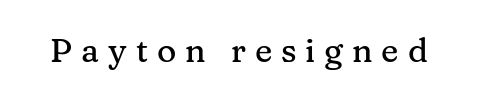
{"serif": "yes", "italic": "no", "width": "normal", "stroke_contrast": "medium", "x_height": "medium", "monospaced": "no", "underline": "no", "letter_spacing": "wide", "letter_spacing_em": 0.27, "glyph_px": 33}
